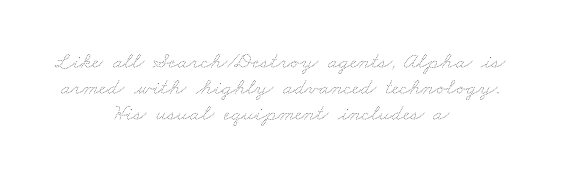
Q: Is the text bold? A: No.
Q: Is the text underlined? A: No.
Q: How is the paragraph aligned? A: Centered.
Q: Is the spacing between letters normal or unusually wide? A: Normal.
Q: Is the spacing between lines tight, normal or loose? A: Tight.
